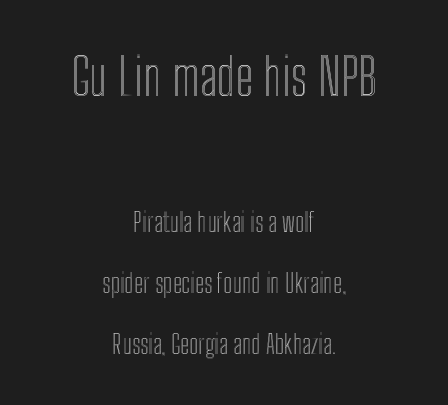
Q: Is the text italic (slanted)? A: No, it is upright.
Q: Is the text underlined? A: No.
Q: How is the paragraph aligned? A: Centered.
Q: Is the spacing between letters normal or unusually wide? A: Normal.
Q: Is the spacing between lines tight, normal or loose? A: Loose.
Q: Which block of text is set in a larger size, the first (top) or the second (bottom)? A: The first (top) one.
Q: Width (condensed, normal, or wide)? A: Condensed.
Q: x-height? A: Medium.
Q: Monospaced? A: No.
